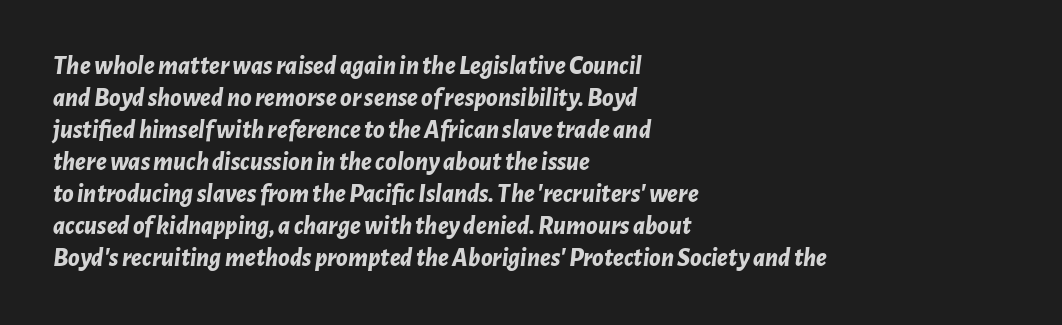
Italic: yes, the glyphs are oblique. A student would call this left alignment; a typographer would say flush left, rag right. What weight is shown? A full bold with thick strokes. The passage shown has conventional tracking throughout. Lines of text with bare space underneath.
